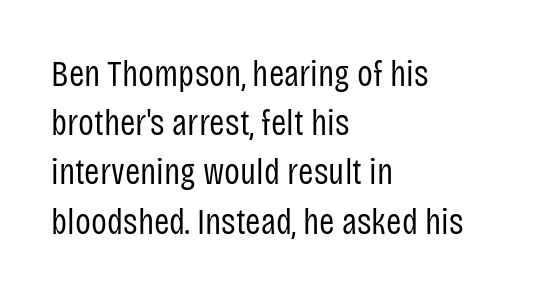
Q: Is the text bold? A: No.
Q: Is the text italic (slanted)? A: No, it is upright.
Q: Is the typeface a serif or a sans-serif typeface? A: Sans-serif.
Q: Is the text underlined? A: No.
Q: How is the paragraph aligned? A: Left-aligned.
Q: Is the spacing between letters normal or unusually wide? A: Normal.
Q: Is the spacing between lines tight, normal or loose? A: Normal.
Q: Width (condensed, normal, or wide)? A: Condensed.
Q: Stroke contrast? A: Low.
Q: x-height? A: Large.
Q: Monospaced? A: No.
